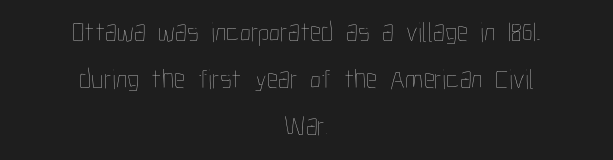
{"italic": "no", "bold": "no", "weight": "thin", "width": "condensed", "stroke_contrast": "low", "x_height": "medium", "monospaced": "no", "underline": "no", "align": "center", "line_spacing": "normal", "line_spacing_ratio": 1.68, "letter_spacing": "normal", "letter_spacing_em": 0.0, "glyph_px": 28}
